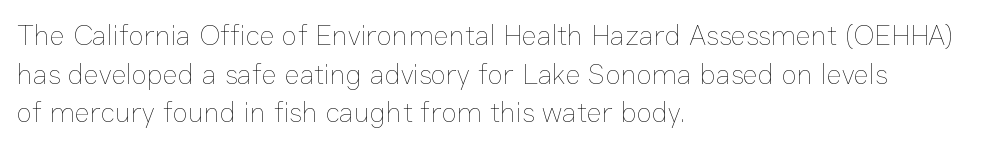
{"italic": "no", "bold": "no", "weight": "thin", "width": "normal", "stroke_contrast": "low", "x_height": "medium", "monospaced": "no", "underline": "no", "align": "left", "line_spacing": "normal", "line_spacing_ratio": 1.33, "letter_spacing": "normal", "letter_spacing_em": 0.0, "glyph_px": 29}
